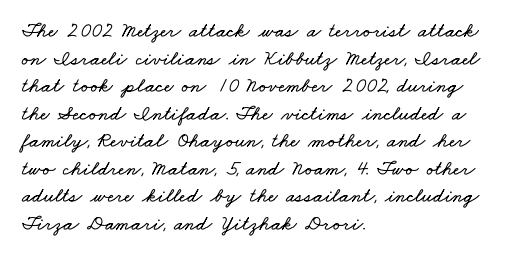
Q: Is the text underlined? A: No.
Q: How is the paragraph aligned? A: Left-aligned.
Q: Is the spacing between letters normal or unusually wide? A: Normal.
Q: Is the spacing between lines tight, normal or loose? A: Normal.
